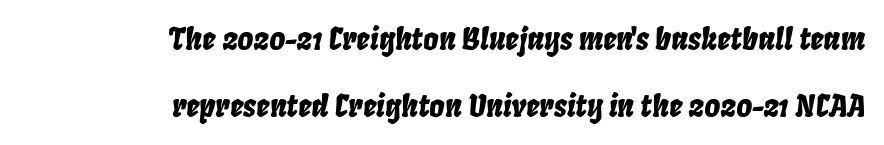
{"italic": "yes", "lean": "right", "slant_degrees": 8, "width": "condensed", "stroke_contrast": "low", "x_height": "large", "monospaced": "no", "underline": "no", "align": "right", "line_spacing": "loose", "line_spacing_ratio": 2.23, "letter_spacing": "normal", "letter_spacing_em": 0.0, "glyph_px": 30}
